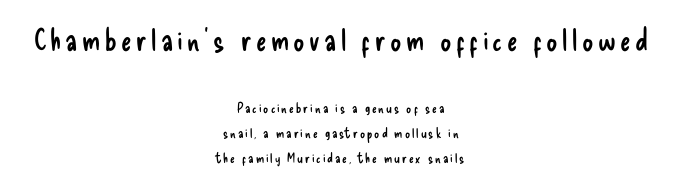
Each letter keeps its own natural width here, so spacing adapts to shape. It's the straight-up-and-down kind of type. Visually the block forms a symmetrical silhouette, jagged on both flanks. Nobody drew a line under any word here. Block one is the big one; block two sits smaller underneath. The font family rendered here belongs to the sans-serif group.
